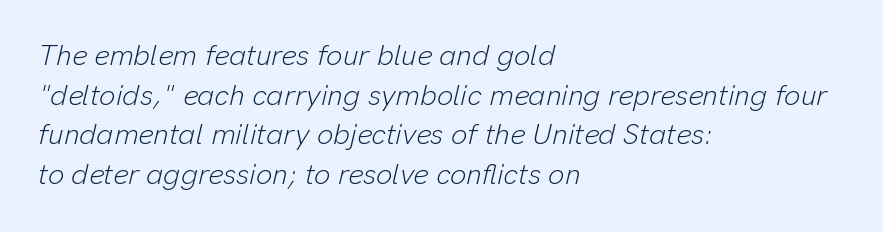
{"italic": "yes", "lean": "right", "slant_degrees": 13, "bold": "no", "weight": "light", "width": "normal", "stroke_contrast": "low", "x_height": "medium", "monospaced": "no", "underline": "no", "align": "left", "line_spacing": "normal", "line_spacing_ratio": 1.37, "letter_spacing": "normal", "letter_spacing_em": 0.0, "glyph_px": 29}
